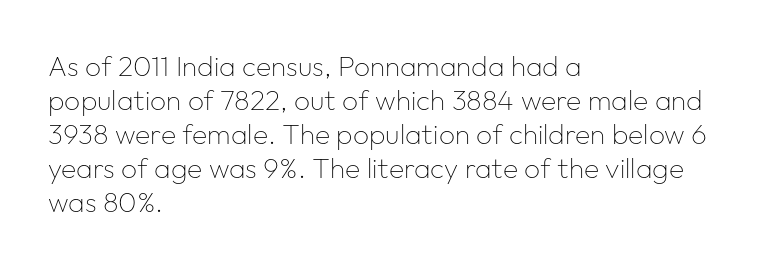
Q: Is the text bold? A: No.
Q: Is the text italic (slanted)? A: No, it is upright.
Q: Is the typeface a serif or a sans-serif typeface? A: Sans-serif.
Q: Is the text underlined? A: No.
Q: How is the paragraph aligned? A: Left-aligned.
Q: Is the spacing between letters normal or unusually wide? A: Normal.
Q: Width (condensed, normal, or wide)? A: Normal.
Q: Stroke contrast? A: Low.
Q: x-height? A: Medium.
Q: Monospaced? A: No.
